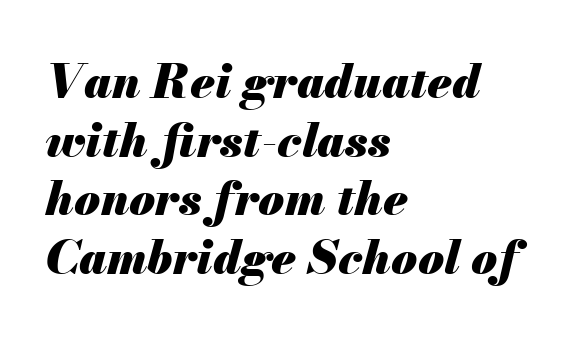
The image shows 47 px heavy type, italic (leaning right); set left-aligned, normal line spacing (1.25x), normal letter spacing, not underlined; medium stroke contrast and a small x-height.
